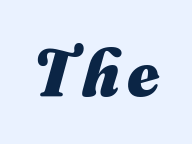
{"italic": "yes", "lean": "right", "slant_degrees": 16, "bold": "yes", "weight": "heavy", "width": "normal", "stroke_contrast": "medium", "x_height": "small", "monospaced": "no", "underline": "no", "glyph_px": 67}
